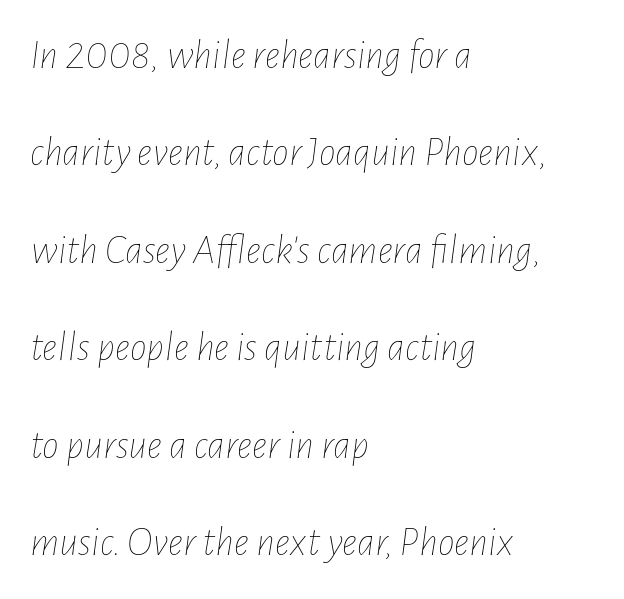
The image shows 42 px thin, condensed type, italic (leaning right); set left-aligned, loose line spacing (2.32x), normal letter spacing, not underlined; low stroke contrast and a medium x-height.
